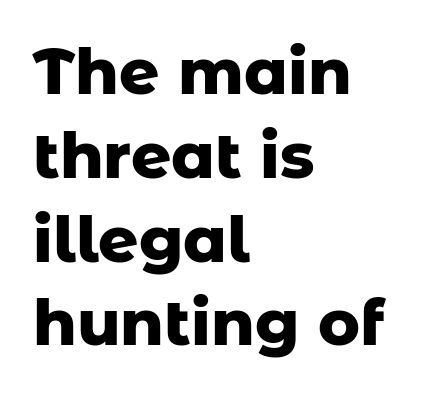
{"serif": "no", "italic": "no", "bold": "yes", "weight": "heavy", "width": "normal", "stroke_contrast": "low", "x_height": "medium", "monospaced": "no", "underline": "no", "align": "left", "line_spacing": "normal", "line_spacing_ratio": 1.33, "letter_spacing": "normal", "letter_spacing_em": 0.0, "glyph_px": 63}
